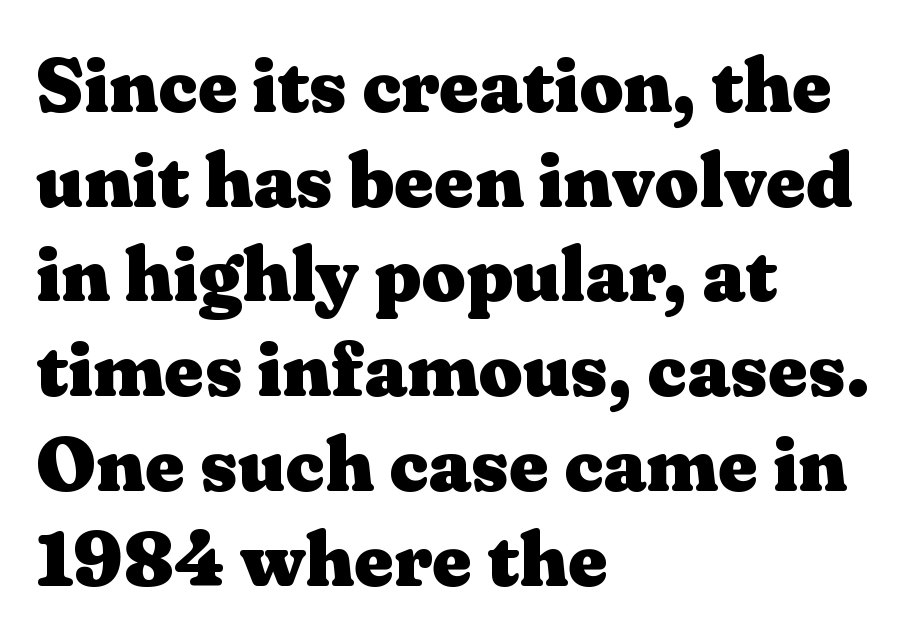
{"serif": "yes", "italic": "no", "bold": "yes", "weight": "heavy", "width": "wide", "stroke_contrast": "medium", "x_height": "medium", "monospaced": "no", "underline": "no", "align": "left", "line_spacing_ratio": 1.23, "letter_spacing": "normal", "letter_spacing_em": 0.0, "glyph_px": 77}
